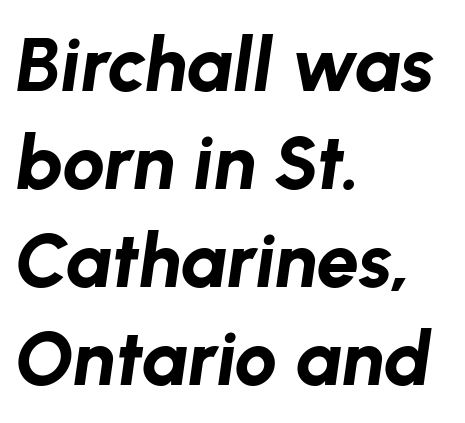
Q: Is the text bold? A: Yes.
Q: Is the text italic (slanted)? A: Yes, it leans right by about 8 degrees.
Q: Is the text underlined? A: No.
Q: How is the paragraph aligned? A: Left-aligned.
Q: Is the spacing between letters normal or unusually wide? A: Normal.
Q: Is the spacing between lines tight, normal or loose? A: Normal.
Q: Width (condensed, normal, or wide)? A: Normal.
Q: Stroke contrast? A: Low.
Q: x-height? A: Medium.
Q: Monospaced? A: No.
